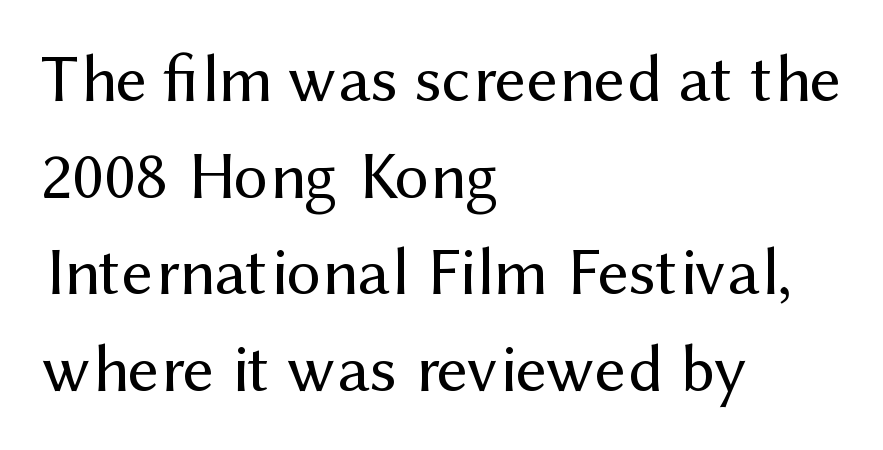
The image shows 68 px regular-weight sans-serif type, upright; set left-aligned, normal line spacing (1.42x), normal letter spacing, not underlined; medium stroke contrast and a medium x-height.
